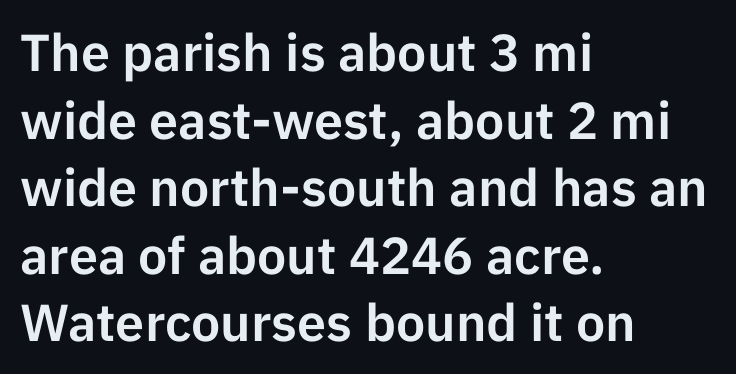
Q: Is the text italic (slanted)? A: No, it is upright.
Q: Is the typeface a serif or a sans-serif typeface? A: Sans-serif.
Q: Is the text underlined? A: No.
Q: How is the paragraph aligned? A: Left-aligned.
Q: Is the spacing between letters normal or unusually wide? A: Normal.
Q: Is the spacing between lines tight, normal or loose? A: Normal.
Q: Width (condensed, normal, or wide)? A: Normal.
Q: Stroke contrast? A: Low.
Q: x-height? A: Medium.
Q: Monospaced? A: No.
